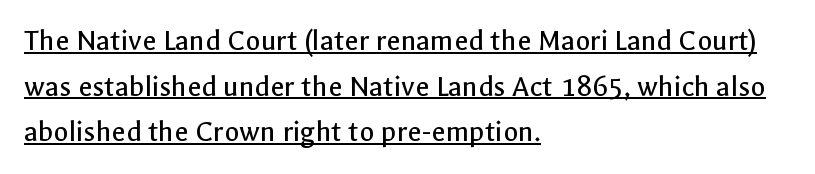
Q: Is the text bold? A: No.
Q: Is the text italic (slanted)? A: No, it is upright.
Q: Is the typeface a serif or a sans-serif typeface? A: Sans-serif.
Q: Is the text underlined? A: Yes.
Q: How is the paragraph aligned? A: Left-aligned.
Q: Is the spacing between letters normal or unusually wide? A: Normal.
Q: Is the spacing between lines tight, normal or loose? A: Normal.
Q: Width (condensed, normal, or wide)? A: Normal.
Q: x-height? A: Medium.
Q: Monospaced? A: No.
